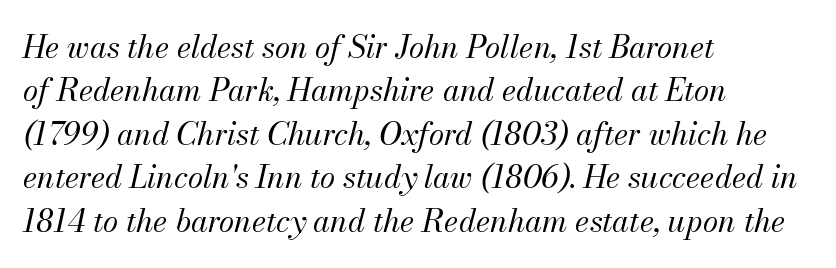
Looking at the ascenders, they clearly lean. Honestly, the row spacing looks completely unremarkable. Caption: standard tracking, unaltered. On a weight scale, this lands at 450 or below.
